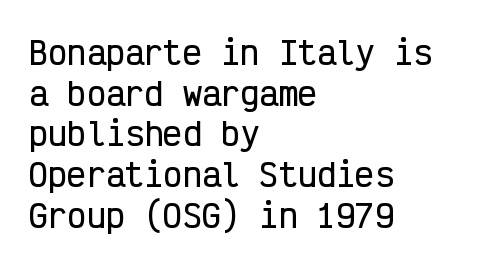
{"serif": "no", "italic": "no", "width": "condensed", "stroke_contrast": "low", "x_height": "medium", "monospaced": "yes", "underline": "no", "align": "left", "line_spacing": "normal", "line_spacing_ratio": 1.27, "letter_spacing": "normal", "letter_spacing_em": 0.0, "glyph_px": 32}
